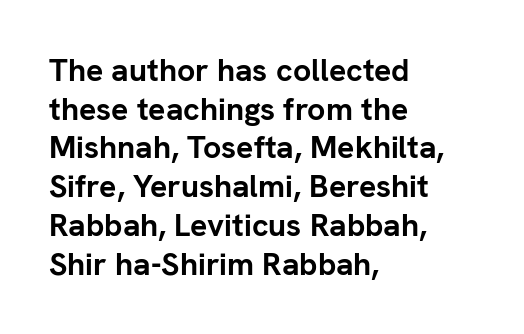
Characters remain perfectly vertical along every line. The characters display no serif detailing; their extremities are plain. Each word holds together tightly as a unit, with standard inter-letter gaps. The lines are quadded left. I'd describe the lettering as bold — thick and assertive.
